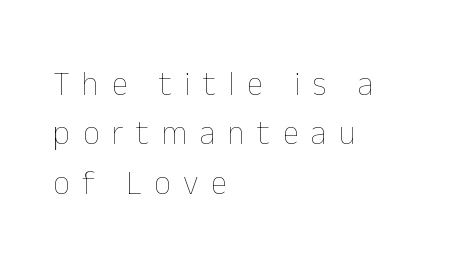
The image shows 33 px thin type, upright; set left-aligned, normal line spacing (1.5x), unusually wide letter spacing (+0.38 em), not underlined; low stroke contrast and a medium x-height.
